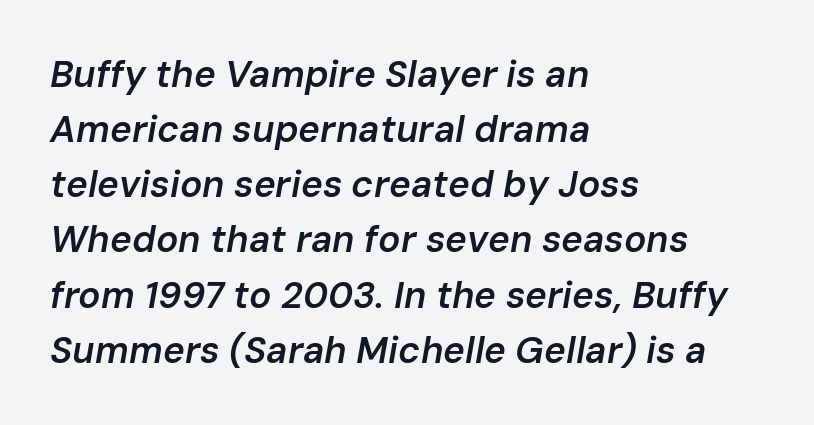
Q: Is the text bold? A: Semi-bold.
Q: Is the text italic (slanted)? A: Yes, it leans right by about 10 degrees.
Q: Is the text underlined? A: No.
Q: How is the paragraph aligned? A: Left-aligned.
Q: Is the spacing between letters normal or unusually wide? A: Normal.
Q: Is the spacing between lines tight, normal or loose? A: Normal.
Q: Width (condensed, normal, or wide)? A: Normal.
Q: Stroke contrast? A: Low.
Q: x-height? A: Medium.
Q: Monospaced? A: No.
